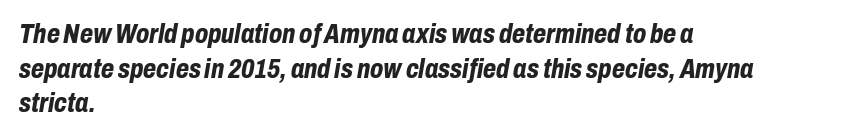
{"italic": "yes", "lean": "right", "slant_degrees": 10, "bold": "yes", "underline": "no", "align": "left", "line_spacing": "normal", "line_spacing_ratio": 1.28, "letter_spacing": "normal", "letter_spacing_em": 0.0, "glyph_px": 27}
